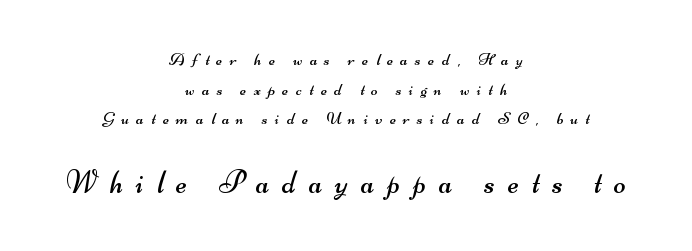
The image shows 32 px regular-weight, wide sans-serif type; set centered, normal line spacing (1.65x), unusually wide letter spacing (+0.41 em), not underlined; the second (bottom) block is 1.78x larger; medium stroke contrast and a small x-height.
